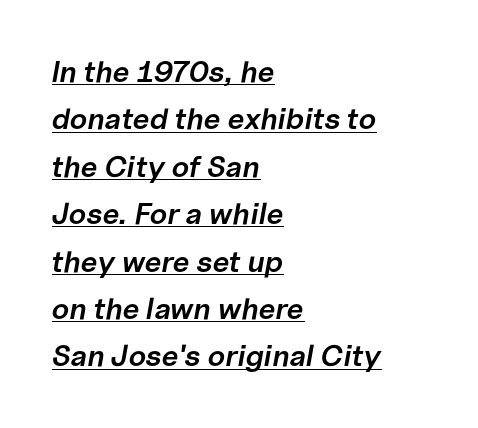
Think of a printed novel: that variable character pitch is what you see here. Looks like someone drew a line under every word here. Honestly, the letter spacing is just normal — you wouldn't notice it. Italic: yes, the glyphs are oblique.
